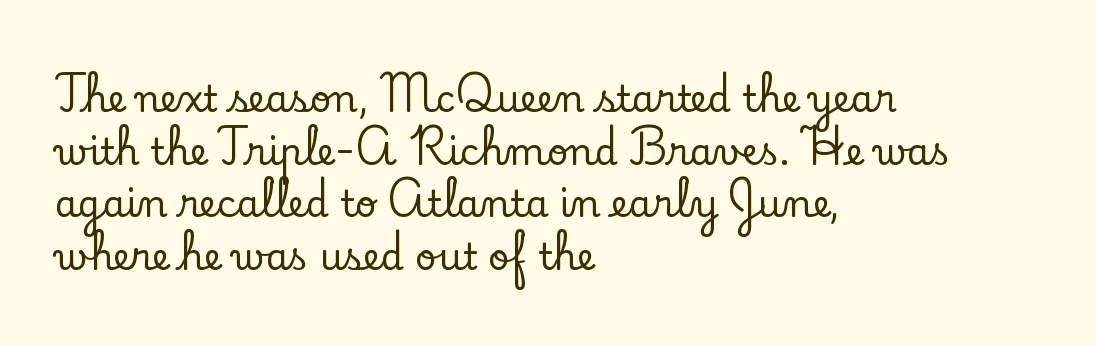
Is this a fixed-width face? No — the glyphs have proportional, varying widths. Does extra space separate the letters? No, they use regular spacing. Upright lettering throughout. Reading down the column, the eye jumps a familiar distance to each next line. Nobody drew a line under any word here. The type family on display is of the serif kind.
